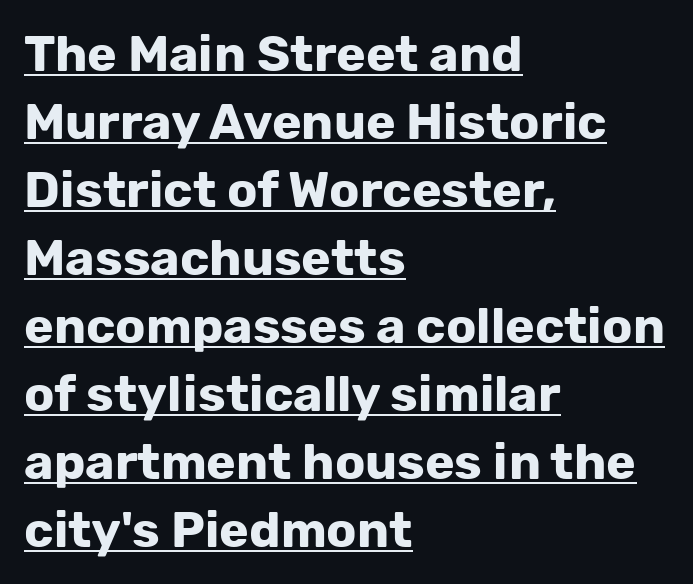
The image shows 50 px bold sans-serif type, upright; set left-aligned, normal line spacing (1.36x), normal letter spacing, underlined; low stroke contrast and a medium x-height.
